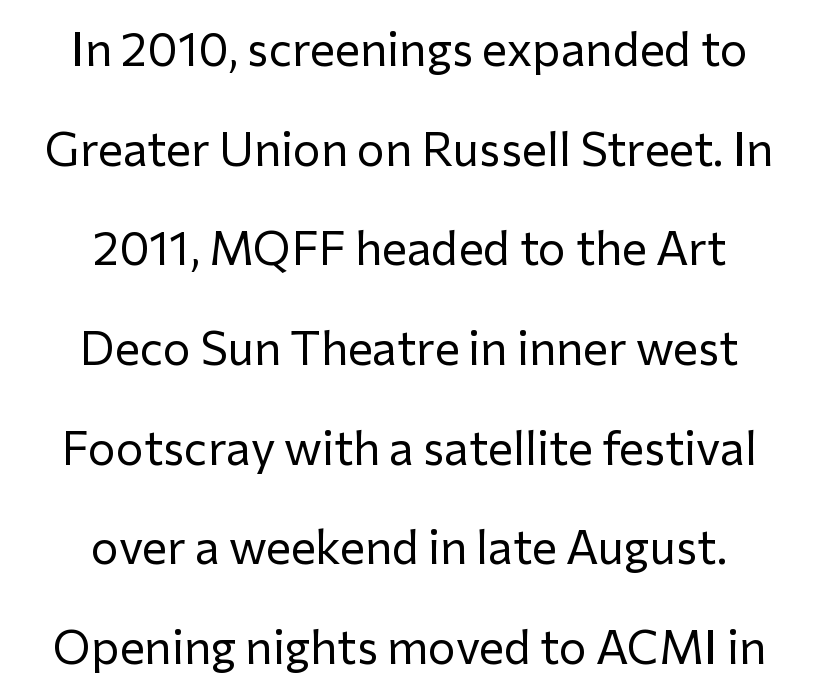
The image shows 47 px regular-weight sans-serif type, upright; set centered, loose line spacing (2.12x), normal letter spacing, not underlined; low stroke contrast and a medium x-height.
